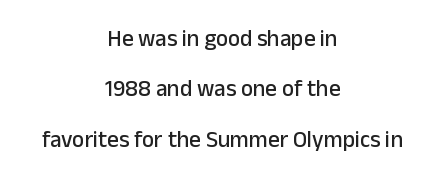
{"italic": "no", "underline": "no", "align": "center", "line_spacing": "loose", "line_spacing_ratio": 2.19, "letter_spacing": "normal", "letter_spacing_em": 0.0, "glyph_px": 23}
